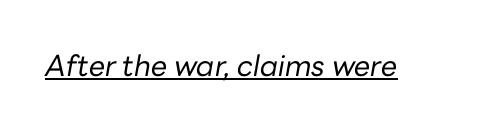
The image shows 29 px regular-weight type, italic (leaning right); set normal letter spacing, underlined; low stroke contrast and a medium x-height.
